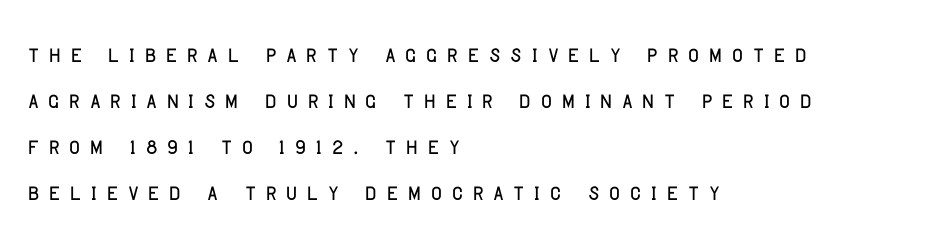
{"serif": "no", "italic": "no", "width": "condensed", "stroke_contrast": "low", "x_height": "large", "monospaced": "no", "underline": "no", "align": "left", "line_spacing": "normal", "line_spacing_ratio": 1.53, "letter_spacing": "wide", "letter_spacing_em": 0.32, "glyph_px": 30}
